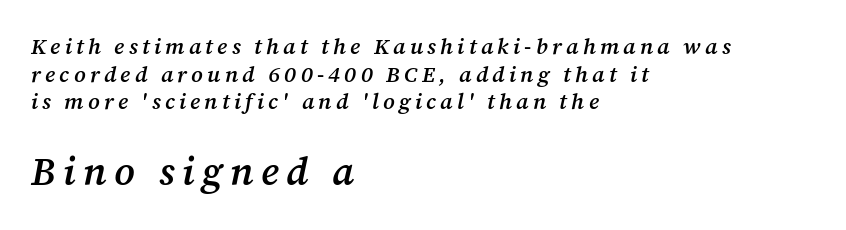
The zone under the glyphs is completely vacant. The text was rendered using a seriffed face with decorative stroke endings. Spacing verdict: proportional, widths tailored to each character. The block sitting lower on the canvas is the one with enlarged characters. Typeset ragged right — the left edge is the straight one.
